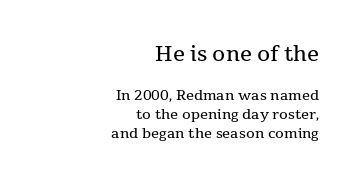
Q: Is the text bold? A: No.
Q: Is the text italic (slanted)? A: No, it is upright.
Q: Is the text underlined? A: No.
Q: How is the paragraph aligned? A: Right-aligned.
Q: Is the spacing between letters normal or unusually wide? A: Normal.
Q: Is the spacing between lines tight, normal or loose? A: Normal.
Q: Which block of text is set in a larger size, the first (top) or the second (bottom)? A: The first (top) one.
